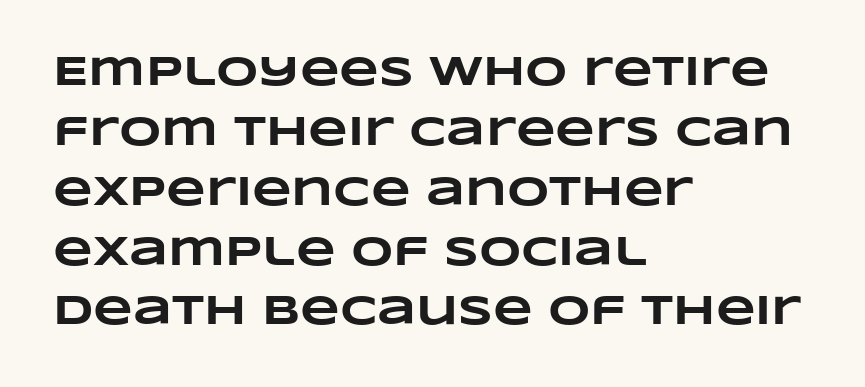
{"bold": "yes", "weight": "heavy", "width": "wide", "stroke_contrast": "low", "x_height": "large", "monospaced": "no", "underline": "no", "align": "left", "line_spacing": "normal", "line_spacing_ratio": 1.46, "letter_spacing": "normal", "letter_spacing_em": 0.0, "glyph_px": 41}
